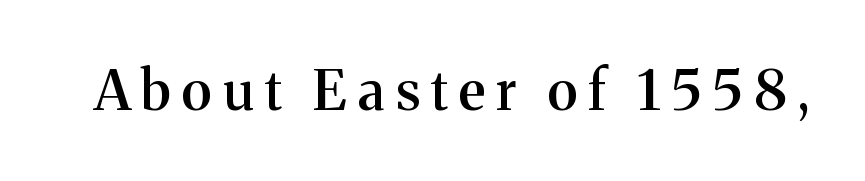
Q: Is the text bold? A: Semi-bold.
Q: Is the text italic (slanted)? A: No, it is upright.
Q: Is the typeface a serif or a sans-serif typeface? A: Serif.
Q: Is the text underlined? A: No.
Q: Is the spacing between letters normal or unusually wide? A: Unusually wide.
Q: Width (condensed, normal, or wide)? A: Normal.
Q: Stroke contrast? A: Medium.
Q: x-height? A: Medium.
Q: Monospaced? A: No.
